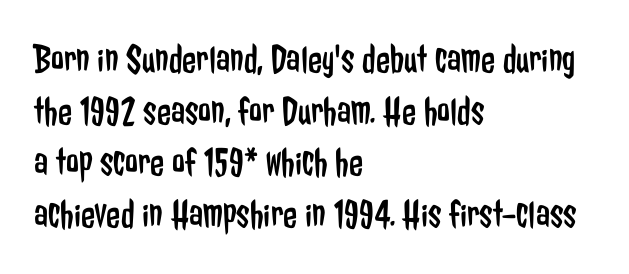
Weight: in the light-to-regular range. Line spacing here is normal. The font family rendered here belongs to the sans-serif group. If you drew a line through each stem, it would be perfectly vertical. Characters follow at the spacing the type designer built in.
